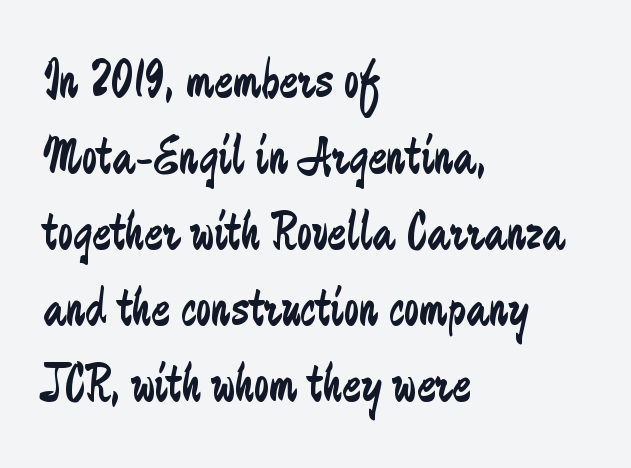
The image shows 55 px regular-weight, condensed sans-serif type; set left-aligned, normal line spacing (1.38x), normal letter spacing, not underlined; low stroke contrast and a small x-height.
